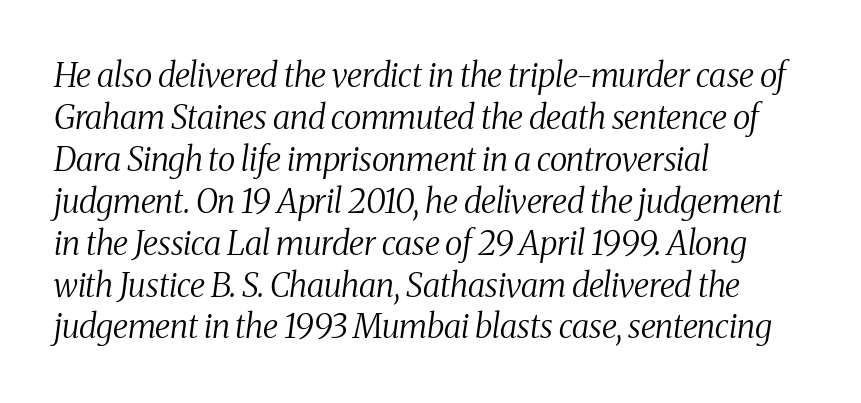
{"serif": "yes", "italic": "yes", "lean": "right", "slant_degrees": 8, "bold": "no", "weight": "regular", "width": "condensed", "stroke_contrast": "medium", "x_height": "medium", "monospaced": "no", "underline": "no", "align": "left", "line_spacing": "normal", "line_spacing_ratio": 1.27, "letter_spacing": "normal", "letter_spacing_em": 0.0, "glyph_px": 33}
